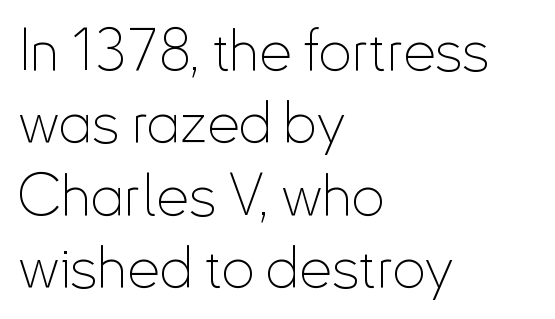
The image shows 58 px thin, condensed sans-serif type, upright; set left-aligned, normal line spacing (1.25x), normal letter spacing, not underlined; low stroke contrast and a small x-height.
